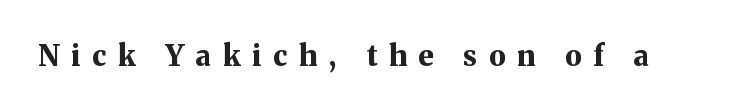
Q: Is the text bold? A: Yes.
Q: Is the text italic (slanted)? A: No, it is upright.
Q: Is the typeface a serif or a sans-serif typeface? A: Serif.
Q: Is the text underlined? A: No.
Q: Is the spacing between letters normal or unusually wide? A: Unusually wide.
Q: Width (condensed, normal, or wide)? A: Normal.
Q: Stroke contrast? A: Medium.
Q: x-height? A: Medium.
Q: Monospaced? A: No.
